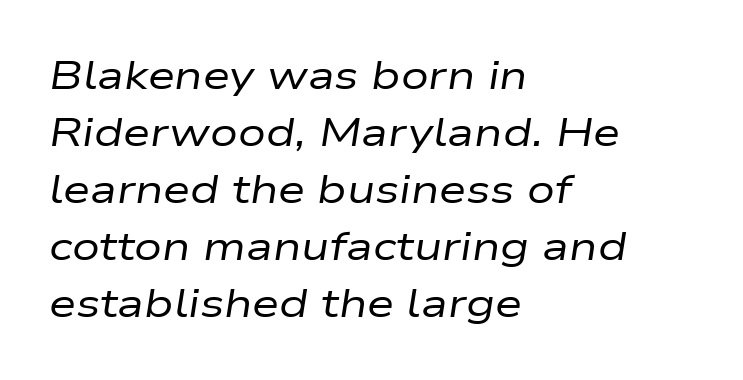
Q: Is the text bold? A: No.
Q: Is the text italic (slanted)? A: Yes, it leans right by about 9 degrees.
Q: Is the text underlined? A: No.
Q: How is the paragraph aligned? A: Left-aligned.
Q: Is the spacing between letters normal or unusually wide? A: Normal.
Q: Is the spacing between lines tight, normal or loose? A: Normal.
Q: Width (condensed, normal, or wide)? A: Wide.
Q: Stroke contrast? A: Low.
Q: x-height? A: Medium.
Q: Monospaced? A: No.
